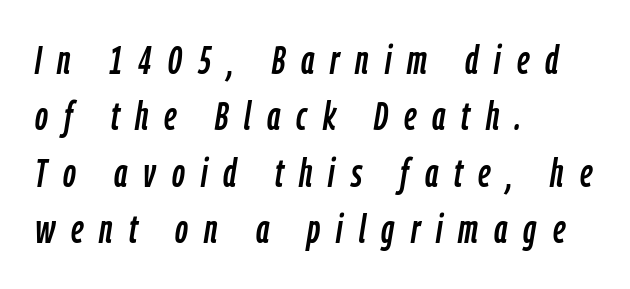
Does the leading feel generous? No, just average. The foot of each line stays bare and open. The typesetter chose a ragged-right arrangement here. Characters follow at a spacing far wider than the type designer built in. The whole block is typeset with a tilt.
